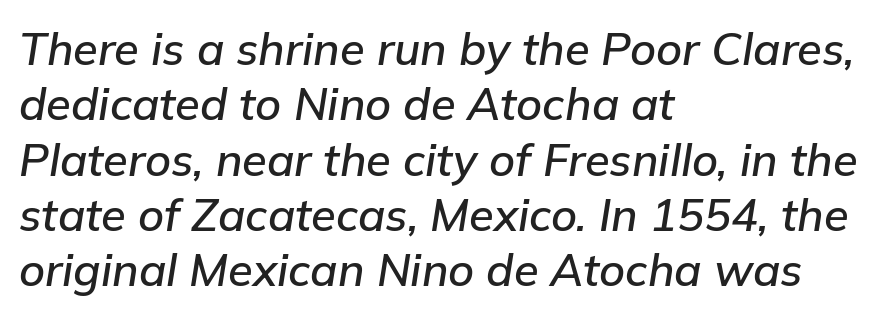
The rag falls on the right side of this text block. This sample has the flowing, uneven cadence of proportional lettering. These lines keep a tight, regular rhythm from letter to letter. Each row of text sits above clean, open space. An italicized treatment has been applied to the whole sample.
